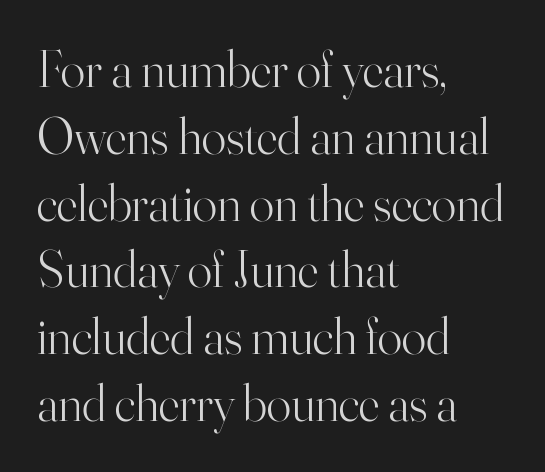
Q: Is the text bold? A: No.
Q: Is the text italic (slanted)? A: No, it is upright.
Q: Is the typeface a serif or a sans-serif typeface? A: Serif.
Q: Is the text underlined? A: No.
Q: How is the paragraph aligned? A: Left-aligned.
Q: Is the spacing between letters normal or unusually wide? A: Normal.
Q: Is the spacing between lines tight, normal or loose? A: Normal.
Q: Width (condensed, normal, or wide)? A: Normal.
Q: Stroke contrast? A: High.
Q: x-height? A: Small.
Q: Monospaced? A: No.
